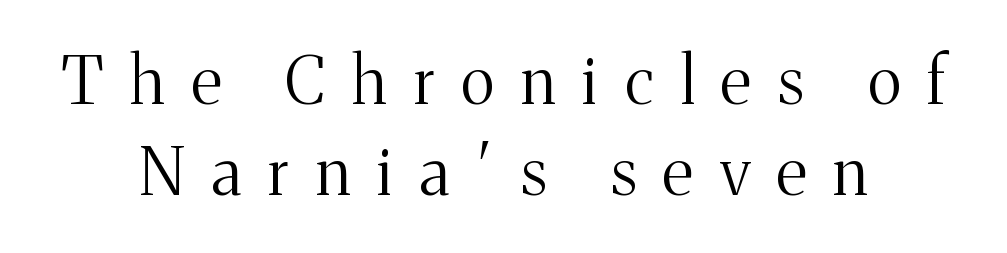
The image shows 65 px light serif type, upright; set centered, normal line spacing (1.4x), unusually wide letter spacing (+0.42 em), not underlined; medium stroke contrast and a medium x-height.
